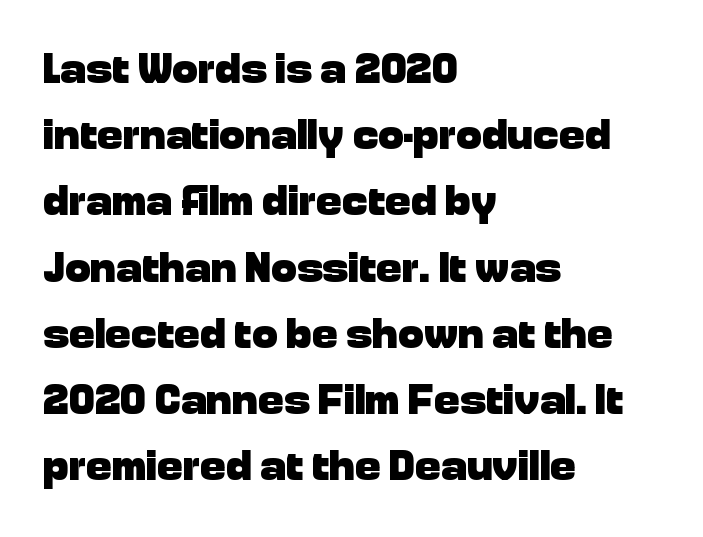
The area under the type is left untouched. Proportional: the letters do not fall into vertical columns. Caption: bold face, heavy strokes. How are the letters spaced? Ordinarily, with no added tracking. The axis of the letterforms is exactly vertical.
